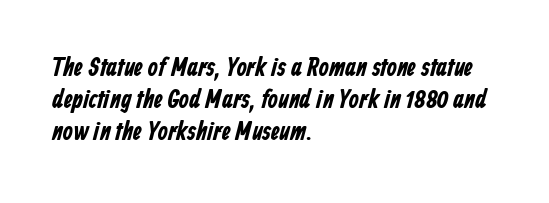
The image shows 26 px bold type; set left-aligned, line spacing 1.24x, normal letter spacing, not underlined.
